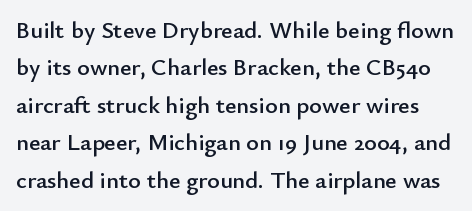
Glance below the letters and you will spot only blank space. The vertical gap from one line to the next is medium. Nope, not italic — everything's standing straight. Compared with typical body copy, the letter spacing here is the same.
